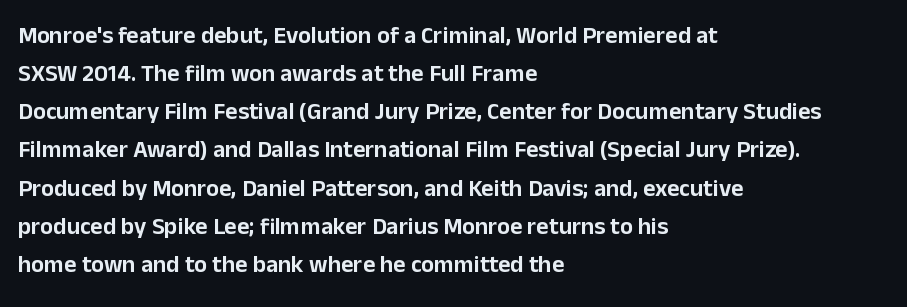
A normal amount of white space separates one row of letters from the next. In terms of letterspacing, this is plain default setting. Quick note: not italic, upright. Only glyphs here, with clear space below each row. Horizontally, the lines are justified to the leading edge only.
